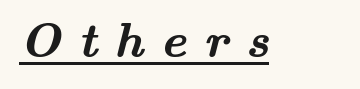
The image shows 49 px semibold, wide serif type; set unusually wide letter spacing (+0.35 em), underlined; medium stroke contrast and a small x-height.
